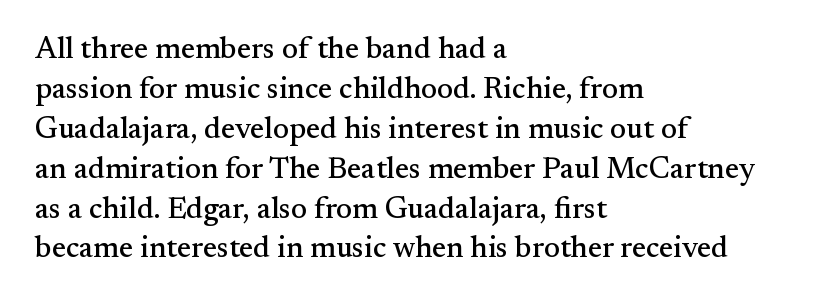
The type sits square on the baseline with zero lean. The rendering keeps characters at their native spacing. Is this a fixed-width face? No — the glyphs have proportional, varying widths. The glyphs are unaccompanied by any horizontal stroke below them. A typesetter would call this leading conventional body-copy spacing. Examine the stroke ends and you'll spot serifs.
